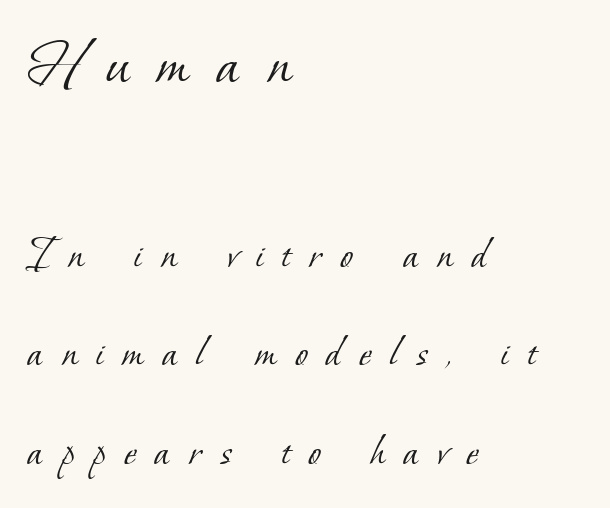
Q: Is the text bold? A: No.
Q: Is the typeface a serif or a sans-serif typeface? A: Serif.
Q: Is the text underlined? A: No.
Q: How is the paragraph aligned? A: Left-aligned.
Q: Is the spacing between letters normal or unusually wide? A: Unusually wide.
Q: Is the spacing between lines tight, normal or loose? A: Loose.
Q: Which block of text is set in a larger size, the first (top) or the second (bottom)? A: The first (top) one.
Q: Width (condensed, normal, or wide)? A: Normal.
Q: Stroke contrast? A: Low.
Q: x-height? A: Small.
Q: Monospaced? A: No.
